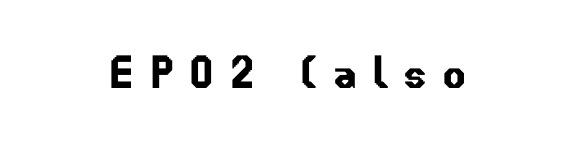
The image shows 56 px sans-serif type; set centered, unusually wide letter spacing (+0.26 em), not underlined; low stroke contrast and a small x-height.
